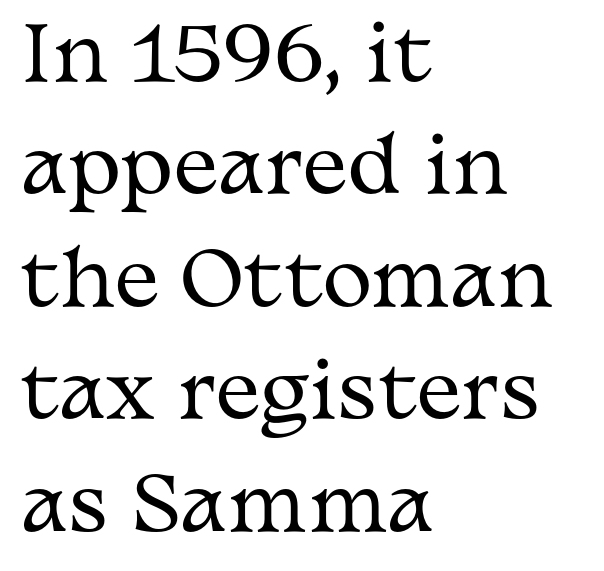
The line-height multiplier appears to be the usual default. The font's upright variant was chosen for this text. The area under the type is left untouched. Here the designer chose a conventional face with non-uniform glyph widths.
